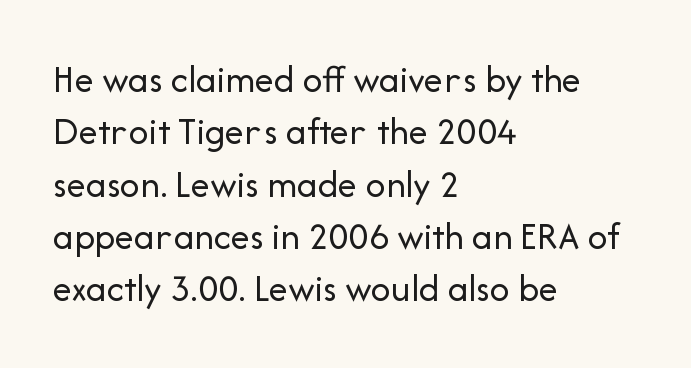
Q: Is the text bold? A: No.
Q: Is the text italic (slanted)? A: No, it is upright.
Q: Is the typeface a serif or a sans-serif typeface? A: Sans-serif.
Q: Is the text underlined? A: No.
Q: How is the paragraph aligned? A: Left-aligned.
Q: Is the spacing between letters normal or unusually wide? A: Normal.
Q: Is the spacing between lines tight, normal or loose? A: Normal.
Q: Width (condensed, normal, or wide)? A: Normal.
Q: Stroke contrast? A: Low.
Q: x-height? A: Medium.
Q: Monospaced? A: No.
